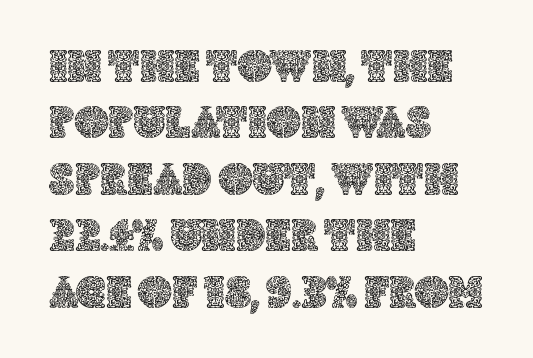
Q: Is the text italic (slanted)? A: No, it is upright.
Q: Is the text underlined? A: No.
Q: How is the paragraph aligned? A: Left-aligned.
Q: Is the spacing between letters normal or unusually wide? A: Normal.
Q: Width (condensed, normal, or wide)? A: Normal.
Q: x-height? A: Large.
Q: Monospaced? A: No.
